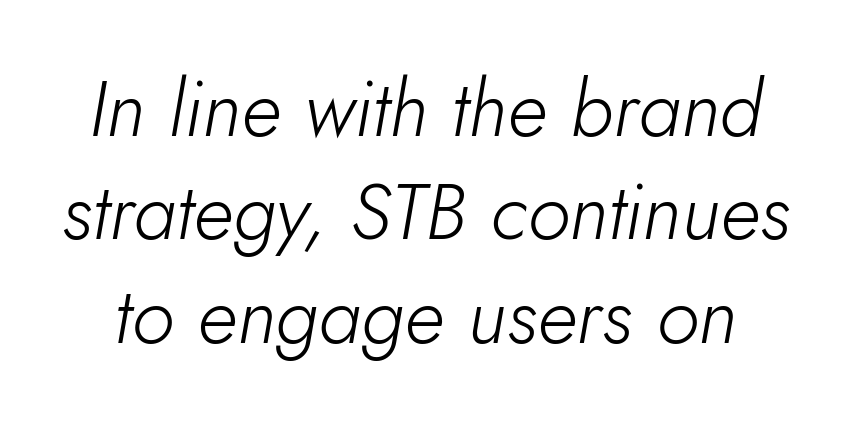
The letters look calm and open, with moderate or lighter stems. Italic: yes, the glyphs are oblique. Nobody touched the tracking dial on this one. Letters rest on an invisible, unmarked baseline.
